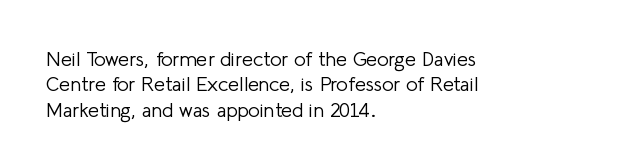
The image shows 20 px text type, upright; set left-aligned, normal line spacing (1.27x), normal letter spacing, not underlined.
